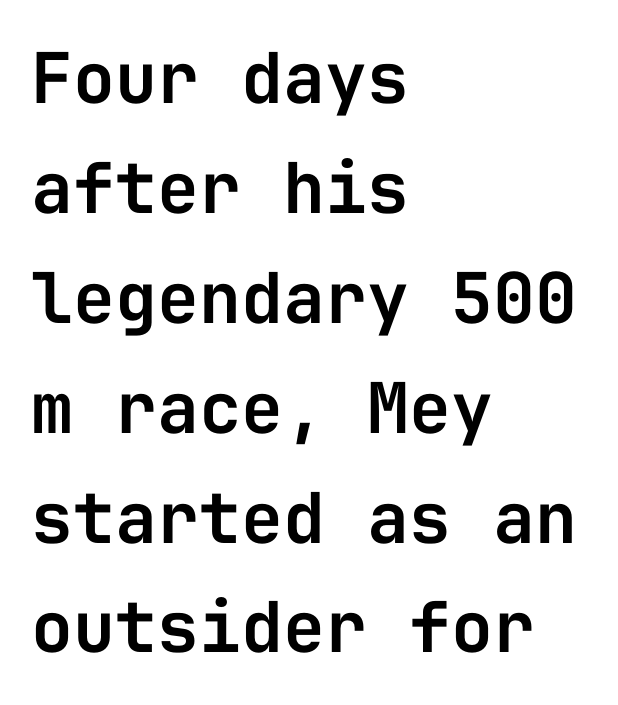
The image shows 70 px sans-serif type, upright, monospaced; set left-aligned, normal line spacing (1.57x), normal letter spacing, not underlined; low stroke contrast and a medium x-height.
